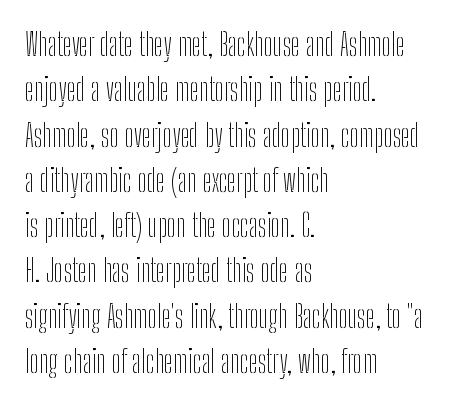
{"serif": "no", "italic": "no", "bold": "no", "weight": "thin", "width": "condensed", "stroke_contrast": "low", "x_height": "medium", "monospaced": "no", "underline": "no", "align": "left", "line_spacing": "normal", "line_spacing_ratio": 1.46, "letter_spacing": "normal", "letter_spacing_em": 0.0, "glyph_px": 31}
